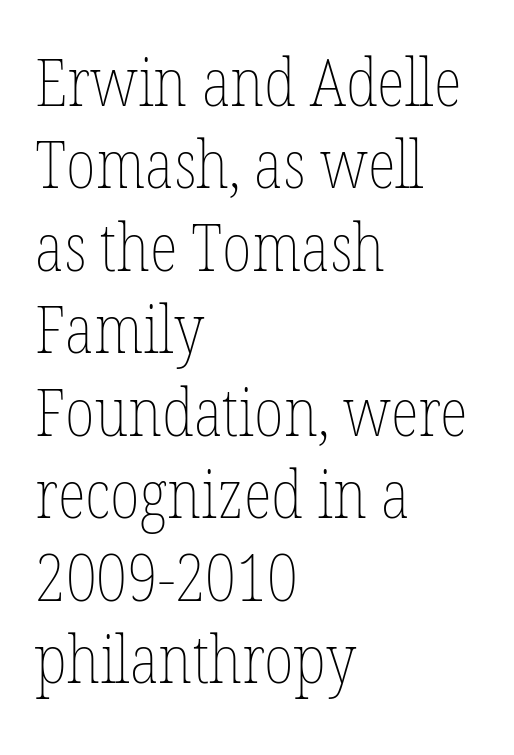
Stroke thickness stays within the range of a standard reading face or lighter. Every character sits straight up, as roman type does. Think of a printed novel: that variable character pitch is what you see here. Check the space under the baseline: it is left empty.
